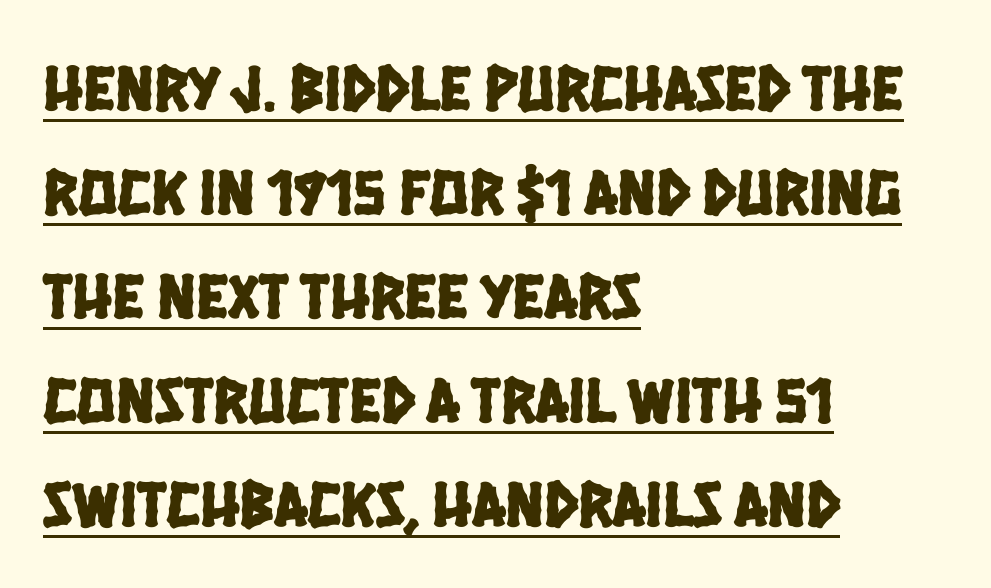
Q: Is the typeface a serif or a sans-serif typeface? A: Sans-serif.
Q: Is the text underlined? A: Yes.
Q: How is the paragraph aligned? A: Left-aligned.
Q: Is the spacing between letters normal or unusually wide? A: Normal.
Q: Is the spacing between lines tight, normal or loose? A: Normal.
Q: Width (condensed, normal, or wide)? A: Condensed.
Q: Stroke contrast? A: Low.
Q: x-height? A: Large.
Q: Monospaced? A: No.
